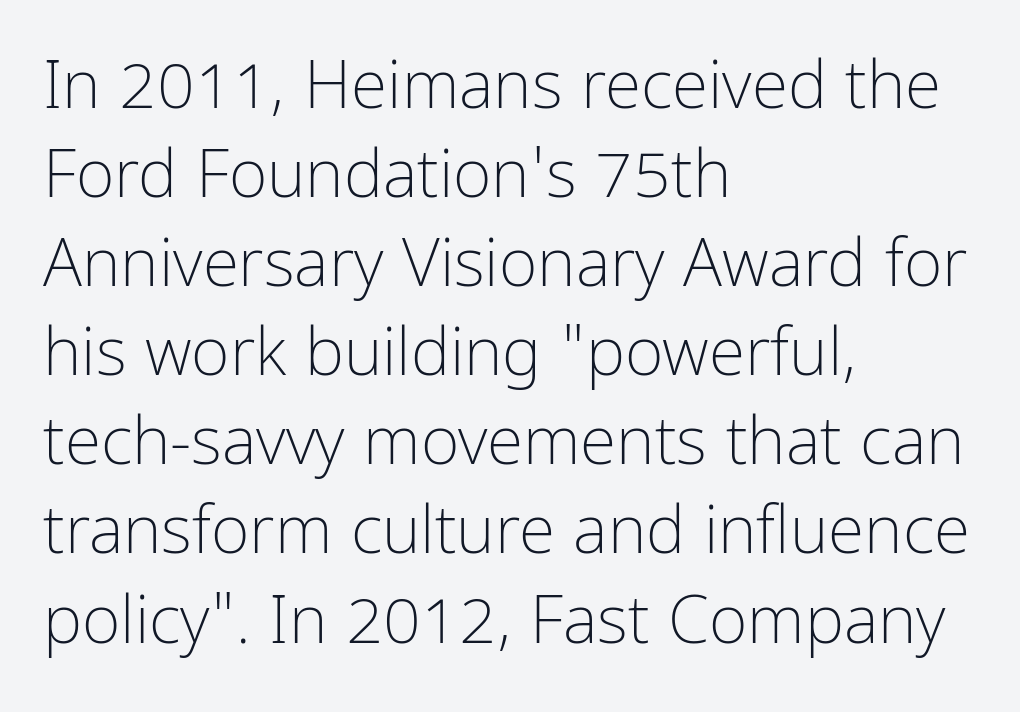
Q: Is the text bold? A: No.
Q: Is the text italic (slanted)? A: No, it is upright.
Q: Is the typeface a serif or a sans-serif typeface? A: Sans-serif.
Q: Is the text underlined? A: No.
Q: How is the paragraph aligned? A: Left-aligned.
Q: Is the spacing between letters normal or unusually wide? A: Normal.
Q: Is the spacing between lines tight, normal or loose? A: Normal.
Q: Width (condensed, normal, or wide)? A: Condensed.
Q: Stroke contrast? A: Low.
Q: x-height? A: Medium.
Q: Monospaced? A: No.
